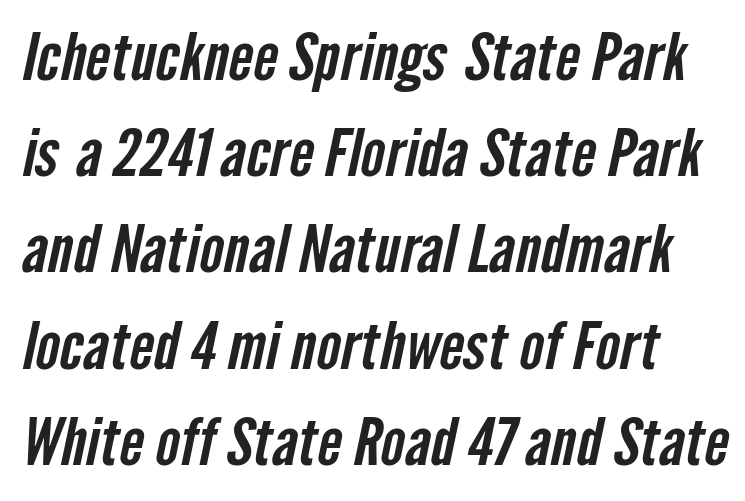
In terms of leading, this rendering sits right in the middle. This rendering features lettering with no underline. Does the type have serifs? No, each stem ends abruptly. A typesetter would call this proportional, since set widths differ per character. Characters follow at the spacing the type designer built in.
